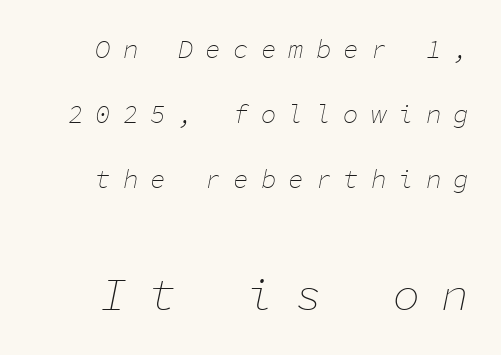
The image shows 46 px thin type, italic (leaning right), monospaced; set loose line spacing (2.5x), unusually wide letter spacing (+0.46 em), not underlined; the second (bottom) block is 1.77x larger; low stroke contrast and a medium x-height.
